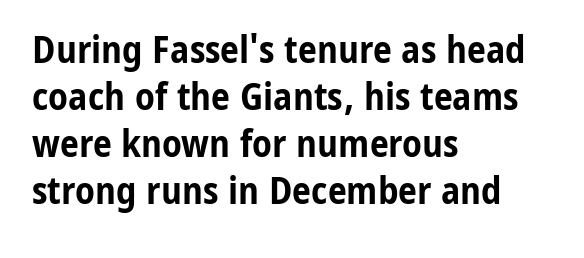
The image shows 38 px bold, condensed sans-serif type, upright; set left-aligned, line spacing 1.24x, normal letter spacing, not underlined; low stroke contrast and a medium x-height.
